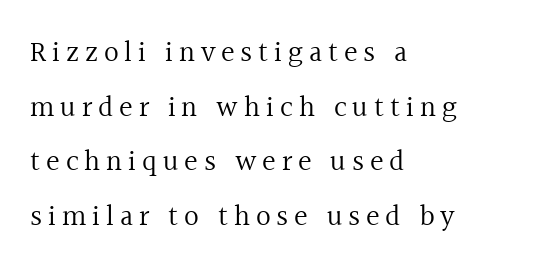
The image shows 29 px regular-weight serif type, upright; set left-aligned, line spacing 1.88x, unusually wide letter spacing (+0.2 em), not underlined; a medium x-height.
